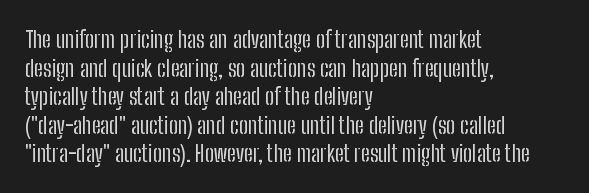
The image shows 23 px text type, upright; set left-aligned, line spacing 1.24x, normal letter spacing, not underlined.
